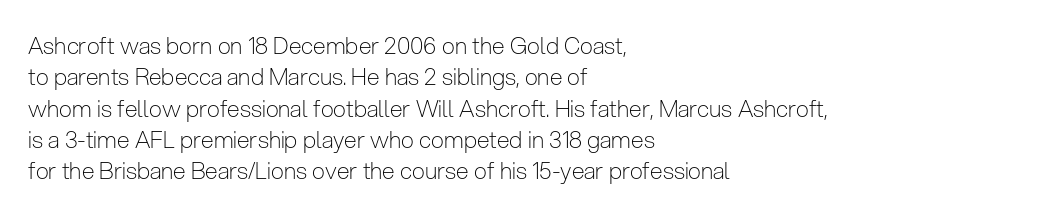
The image shows 23 px text type, upright; set left-aligned, normal line spacing (1.36x), normal letter spacing, not underlined.
